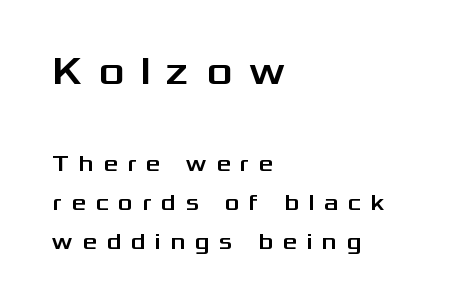
Q: Is the text italic (slanted)? A: No, it is upright.
Q: Is the typeface a serif or a sans-serif typeface? A: Sans-serif.
Q: Is the text underlined? A: No.
Q: How is the paragraph aligned? A: Left-aligned.
Q: Is the spacing between letters normal or unusually wide? A: Unusually wide.
Q: Is the spacing between lines tight, normal or loose? A: Normal.
Q: Which block of text is set in a larger size, the first (top) or the second (bottom)? A: The first (top) one.
Q: Width (condensed, normal, or wide)? A: Wide.
Q: Stroke contrast? A: Medium.
Q: x-height? A: Medium.
Q: Monospaced? A: No.
